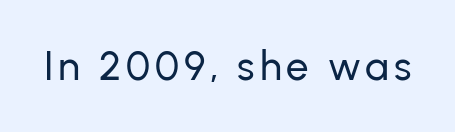
The image shows 40 px sans-serif type, upright; set not underlined; low stroke contrast and a medium x-height.
